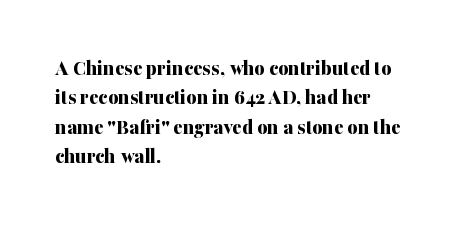
The image shows 22 px bold type, upright; set left-aligned, normal line spacing (1.34x), normal letter spacing, not underlined.
